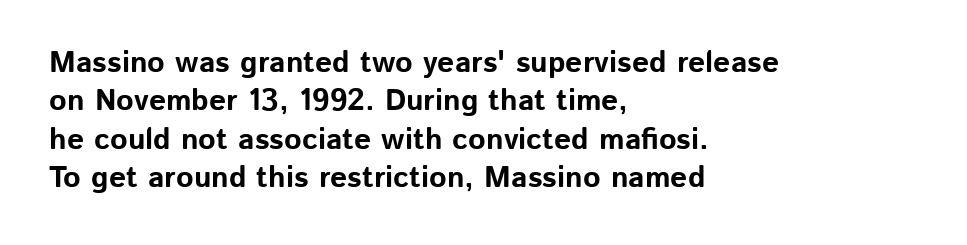
Q: Is the text bold? A: Yes.
Q: Is the text italic (slanted)? A: No, it is upright.
Q: Is the typeface a serif or a sans-serif typeface? A: Sans-serif.
Q: Is the text underlined? A: No.
Q: How is the paragraph aligned? A: Left-aligned.
Q: Is the spacing between letters normal or unusually wide? A: Normal.
Q: Is the spacing between lines tight, normal or loose? A: Normal.
Q: Width (condensed, normal, or wide)? A: Normal.
Q: Stroke contrast? A: Low.
Q: x-height? A: Medium.
Q: Monospaced? A: No.
